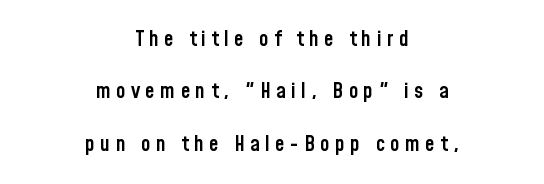
Q: Is the text bold? A: Semi-bold.
Q: Is the text italic (slanted)? A: No, it is upright.
Q: Is the text underlined? A: No.
Q: How is the paragraph aligned? A: Centered.
Q: Is the spacing between letters normal or unusually wide? A: Unusually wide.
Q: Is the spacing between lines tight, normal or loose? A: Loose.
